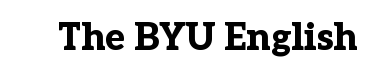
The image shows 37 px bold serif type, upright; set normal letter spacing, not underlined; low stroke contrast and a medium x-height.
